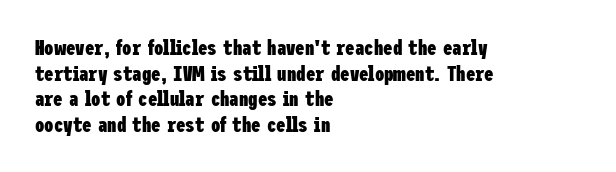
Is there any slant? The stems are plumb. The zone under the glyphs is completely vacant. Caption: bold face, heavy strokes. Each word holds together tightly as a unit, with standard inter-letter gaps. Does the copy run flush right? No — it runs flush left.
